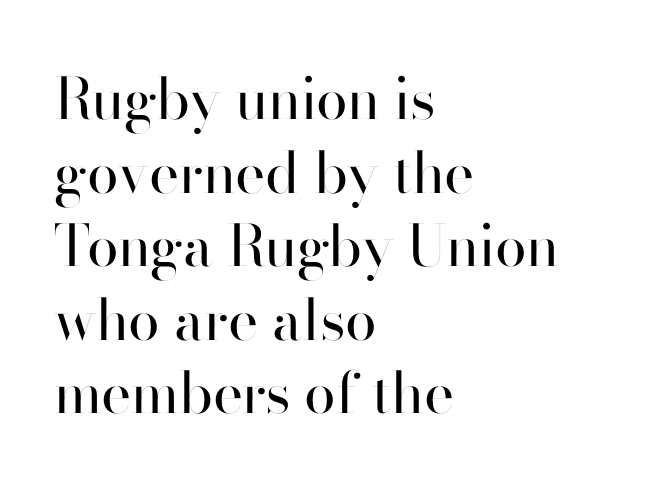
Q: Is the text bold? A: No.
Q: Is the text italic (slanted)? A: No, it is upright.
Q: Is the typeface a serif or a sans-serif typeface? A: Sans-serif.
Q: Is the text underlined? A: No.
Q: How is the paragraph aligned? A: Left-aligned.
Q: Is the spacing between letters normal or unusually wide? A: Normal.
Q: Is the spacing between lines tight, normal or loose? A: Normal.
Q: Width (condensed, normal, or wide)? A: Normal.
Q: Stroke contrast? A: High.
Q: x-height? A: Small.
Q: Monospaced? A: No.
